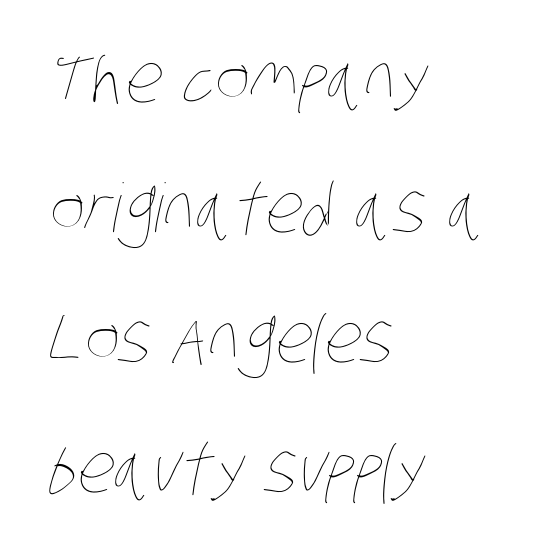
{"bold": "no", "weight": "thin", "width": "condensed", "stroke_contrast": "low", "x_height": "large", "monospaced": "no", "underline": "no", "align": "left", "line_spacing": "loose", "line_spacing_ratio": 1.94, "letter_spacing": "normal", "letter_spacing_em": 0.0, "glyph_px": 67}
